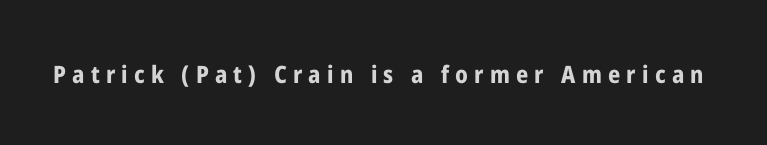
The image shows 24 px bold type, upright; set unusually wide letter spacing (+0.26 em), not underlined.
